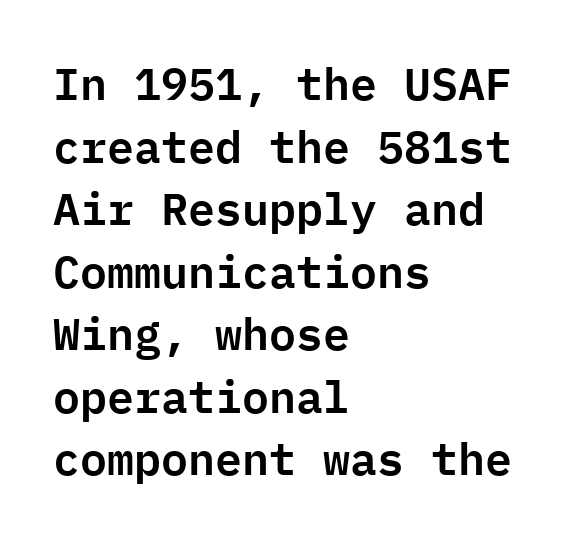
The passage shown stacks its lines at a standard gap. Letterform terminals end flat and unadorned throughout the passage. Check under the words: just untouched page. You could call the tracking neutral — neither tight nor loose. The letters stand straight up with perfectly vertical stems. The paragraph has a hard left edge and a soft right edge.
